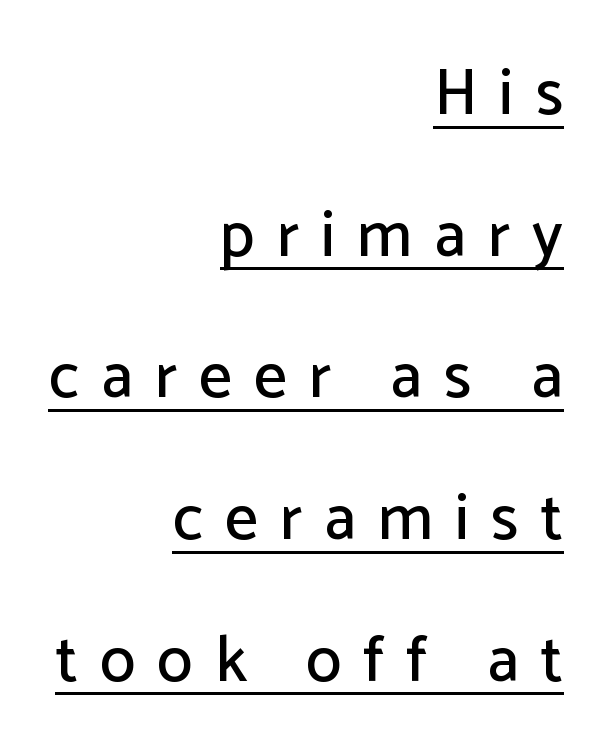
The image shows 65 px sans-serif type, upright; set right-aligned, loose line spacing (2.18x), unusually wide letter spacing (+0.34 em), underlined; low stroke contrast and a medium x-height.
